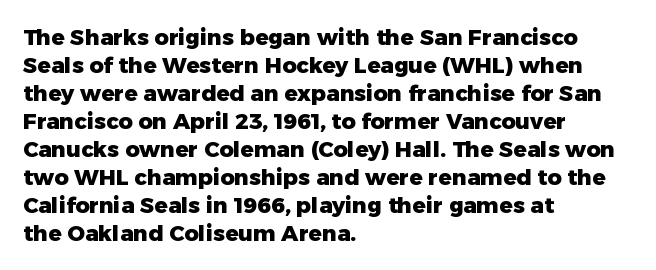
The image shows 22 px bold type, upright; set left-aligned, normal line spacing (1.27x), normal letter spacing, not underlined.
